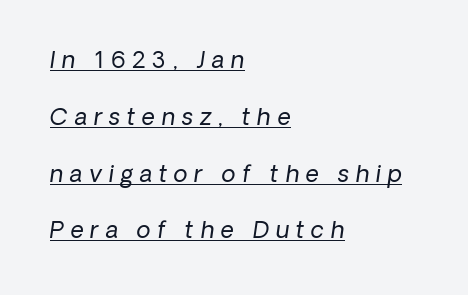
{"italic": "yes", "lean": "right", "slant_degrees": 8, "bold": "no", "underline": "yes", "align": "left", "line_spacing": "loose", "line_spacing_ratio": 2.47, "letter_spacing": "wide", "letter_spacing_em": 0.29, "glyph_px": 23}
